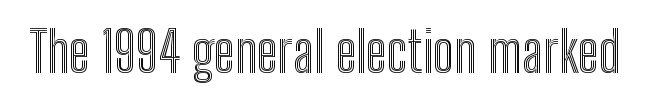
Q: Is the text italic (slanted)? A: No, it is upright.
Q: Is the text underlined? A: No.
Q: Is the spacing between letters normal or unusually wide? A: Normal.
Q: Width (condensed, normal, or wide)? A: Condensed.
Q: x-height? A: Medium.
Q: Monospaced? A: No.
